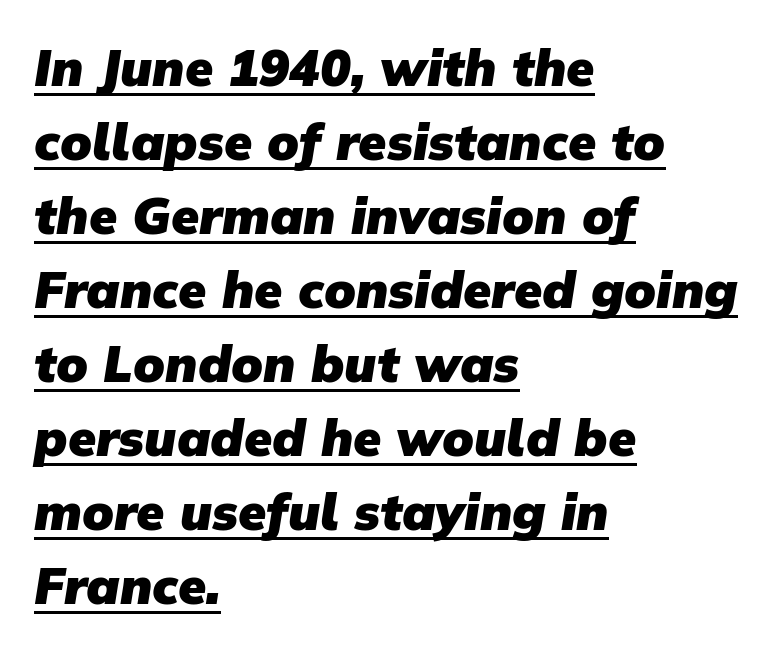
{"serif": "no", "bold": "yes", "weight": "heavy", "width": "normal", "stroke_contrast": "low", "x_height": "medium", "monospaced": "no", "underline": "yes", "align": "left", "line_spacing": "normal", "line_spacing_ratio": 1.45, "letter_spacing": "normal", "letter_spacing_em": 0.0, "glyph_px": 51}
